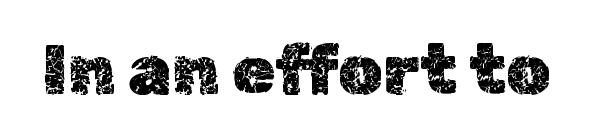
The image shows 70 px text type, upright; set normal letter spacing, not underlined; a medium x-height.
